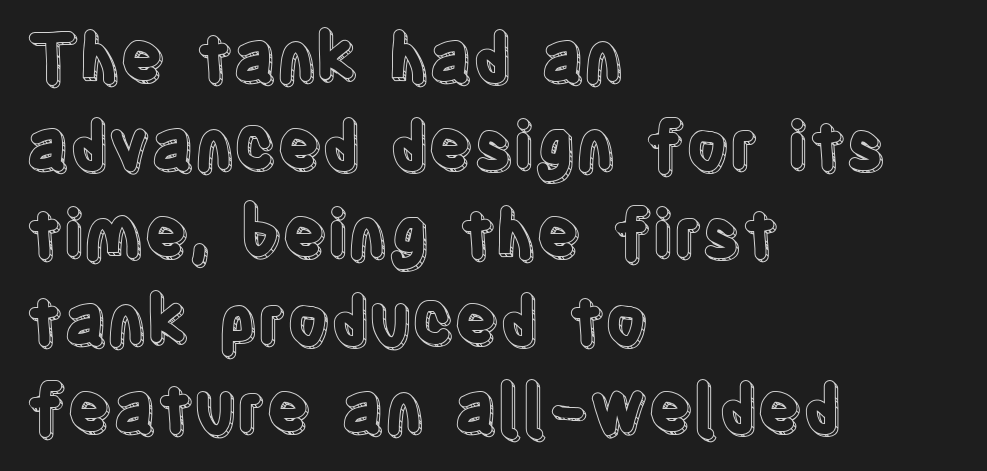
Words appear dense and cohesive because spacing is normal. The gap between lines stays unmarked. Designer's note — italics off, roman on. These lines are rendered in a variable-pitch font.
